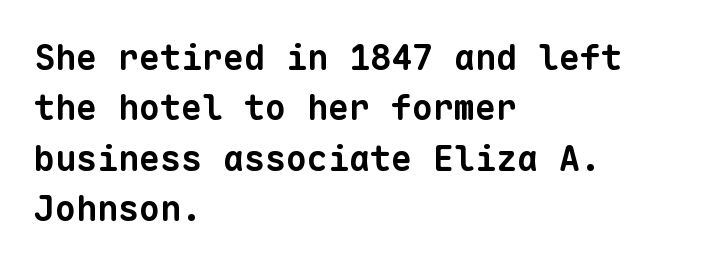
The image shows 35 px bold sans-serif type, monospaced; set left-aligned, normal line spacing (1.44x), normal letter spacing, not underlined; low stroke contrast and a medium x-height.
